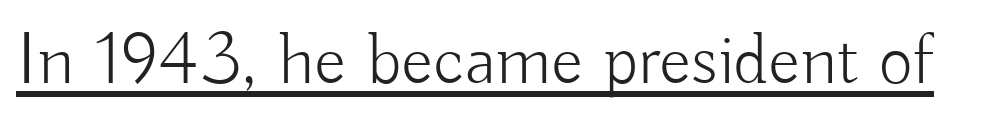
The image shows 74 px light sans-serif type, upright; set normal letter spacing, underlined; low stroke contrast and a small x-height.
